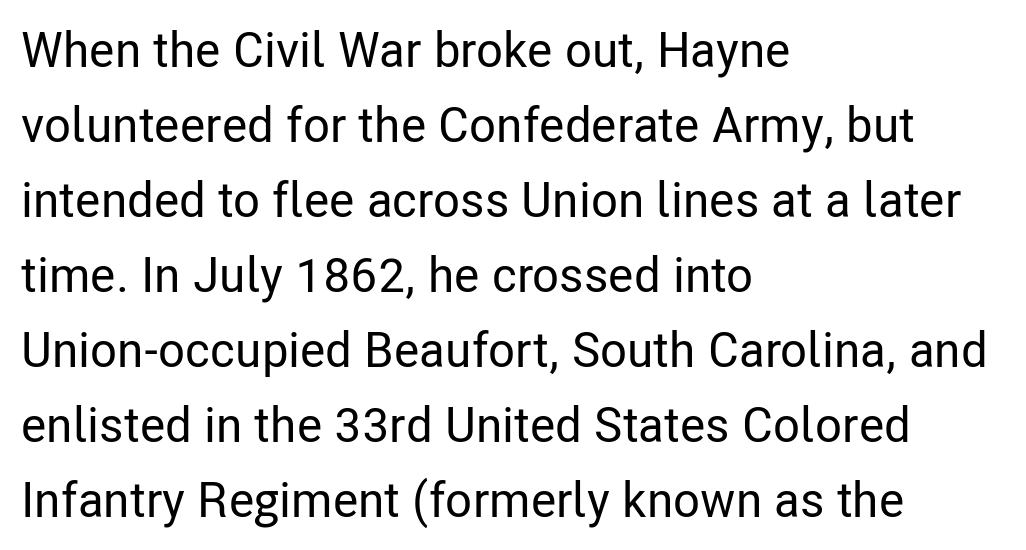
Q: Is the text italic (slanted)? A: No, it is upright.
Q: Is the typeface a serif or a sans-serif typeface? A: Sans-serif.
Q: Is the text underlined? A: No.
Q: How is the paragraph aligned? A: Left-aligned.
Q: Is the spacing between letters normal or unusually wide? A: Normal.
Q: Is the spacing between lines tight, normal or loose? A: Normal.
Q: Width (condensed, normal, or wide)? A: Condensed.
Q: Stroke contrast? A: Low.
Q: x-height? A: Medium.
Q: Monospaced? A: No.
